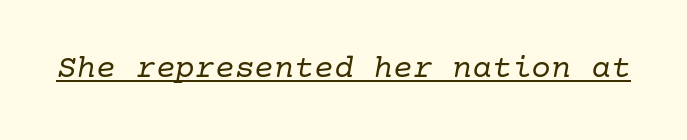
The image shows 33 px regular-weight serif type, italic (leaning right); set normal letter spacing, underlined; low stroke contrast and a medium x-height.
